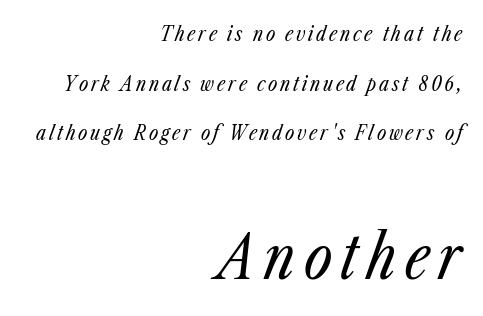
The image shows 61 px regular-weight, condensed type, italic (leaning right); set right-aligned, loose line spacing (2.48x), not underlined; the second (bottom) block is 3.05x larger; low stroke contrast and a medium x-height.
